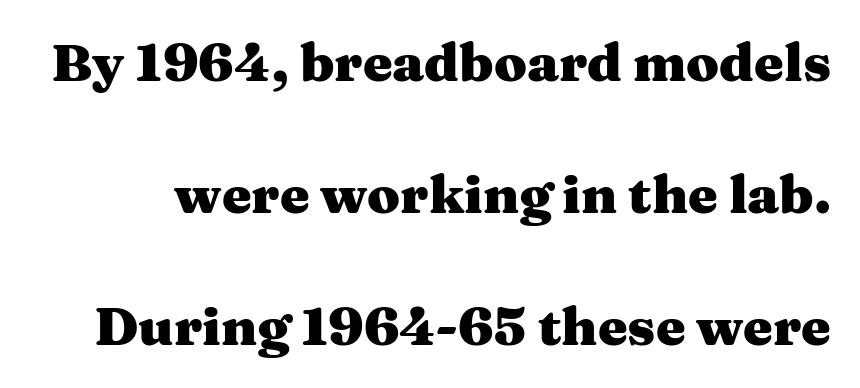
{"serif": "yes", "italic": "no", "bold": "yes", "weight": "heavy", "width": "wide", "stroke_contrast": "medium", "x_height": "medium", "monospaced": "no", "underline": "no", "line_spacing": "loose", "line_spacing_ratio": 2.49, "letter_spacing": "normal", "letter_spacing_em": 0.0, "glyph_px": 53}
